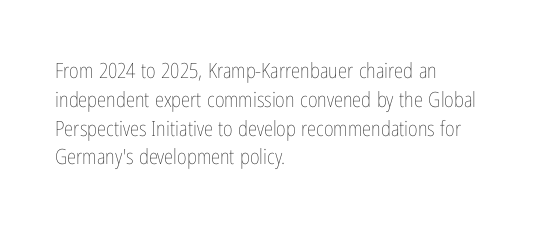
{"italic": "no", "bold": "no", "underline": "no", "align": "left", "line_spacing": "normal", "line_spacing_ratio": 1.37, "letter_spacing": "normal", "letter_spacing_em": 0.0, "glyph_px": 21}
